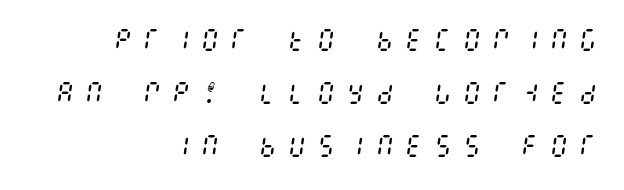
Q: Is the text bold? A: No.
Q: Is the text italic (slanted)? A: Yes, it leans right by about 8 degrees.
Q: Is the text underlined? A: No.
Q: How is the paragraph aligned? A: Right-aligned.
Q: Is the spacing between letters normal or unusually wide? A: Unusually wide.
Q: Is the spacing between lines tight, normal or loose? A: Loose.
